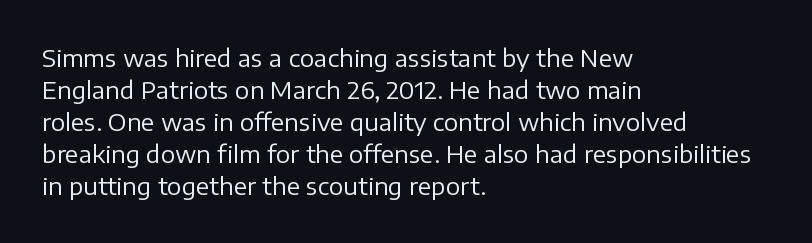
The image shows 24 px text type, upright; set left-aligned, normal line spacing (1.33x), normal letter spacing, not underlined.
